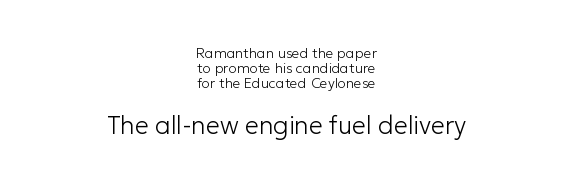
Q: Is the text bold? A: No.
Q: Is the text italic (slanted)? A: No, it is upright.
Q: Is the text underlined? A: No.
Q: How is the paragraph aligned? A: Centered.
Q: Is the spacing between letters normal or unusually wide? A: Normal.
Q: Is the spacing between lines tight, normal or loose? A: Tight.
Q: Which block of text is set in a larger size, the first (top) or the second (bottom)? A: The second (bottom) one.
